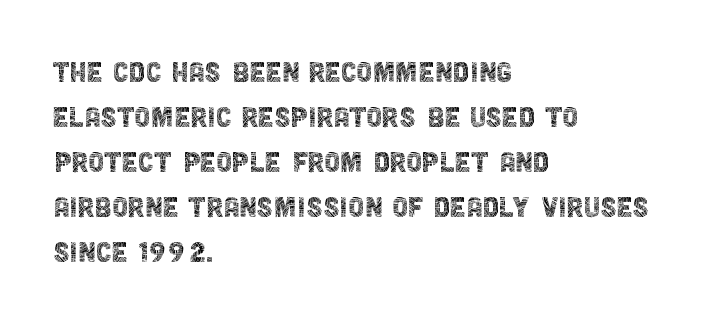
{"serif": "no", "italic": "no", "bold": "no", "weight": "thin", "width": "condensed", "x_height": "large", "monospaced": "no", "underline": "no", "align": "left", "line_spacing": "normal", "line_spacing_ratio": 1.25, "letter_spacing": "normal", "letter_spacing_em": 0.0, "glyph_px": 36}
